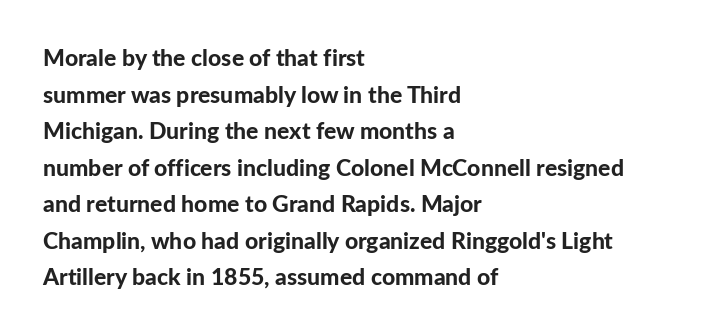
Visually the block forms a straight wall on the left and a jagged coastline on the right. The letters are bold, with thick, heavy strokes. The gap between lines stays unmarked. This sample keeps an unexceptional amount of space between lines. The horizontal fit of the characters is conventional and even. Vertical strokes here are truly vertical.
